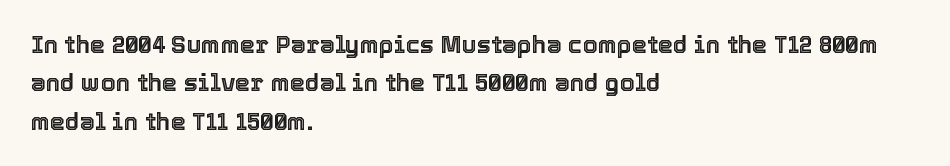
The image shows 24 px text type, upright; set left-aligned, normal line spacing (1.6x), normal letter spacing, not underlined.
